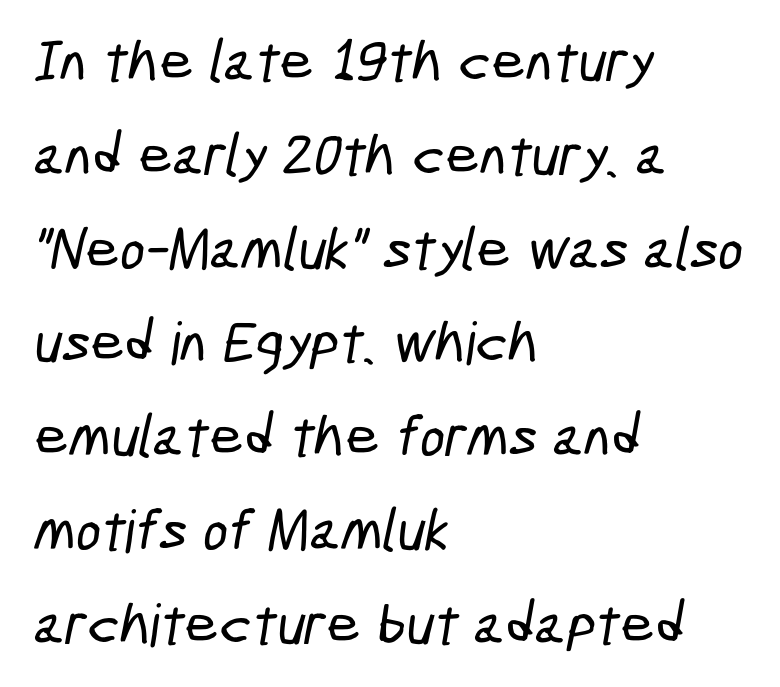
Q: Is the typeface a serif or a sans-serif typeface? A: Sans-serif.
Q: Is the text underlined? A: No.
Q: How is the paragraph aligned? A: Left-aligned.
Q: Is the spacing between letters normal or unusually wide? A: Normal.
Q: Is the spacing between lines tight, normal or loose? A: Normal.
Q: Width (condensed, normal, or wide)? A: Condensed.
Q: Stroke contrast? A: Low.
Q: x-height? A: Medium.
Q: Monospaced? A: No.
